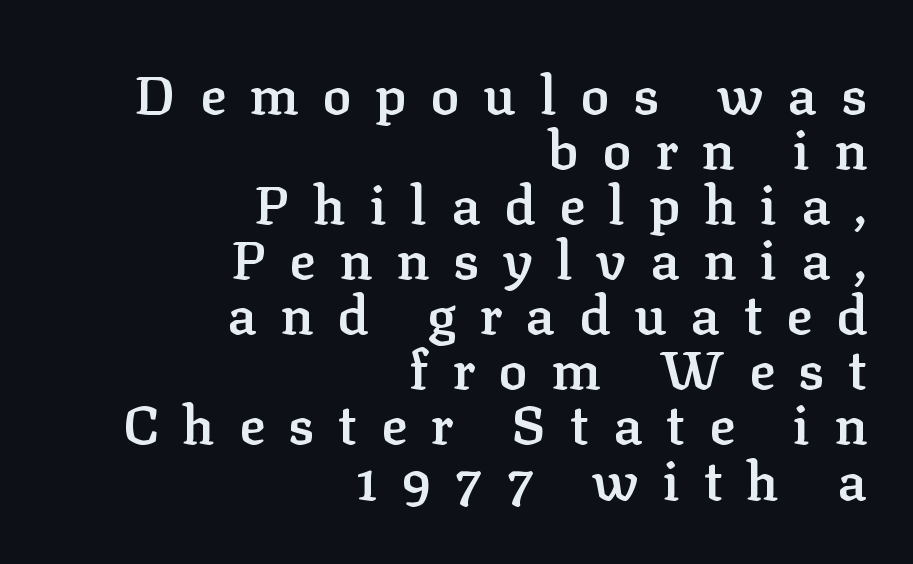
This block would grow much taller if given ordinary leading; it's compressed now. The passage shown has open, widely tracked lettering throughout. The letters advance in unequal steps, a hallmark of proportional type. When letters stand straight like this, we call the style roman or upright. Weight check: semibold — heavier than regular, not quite bold.
